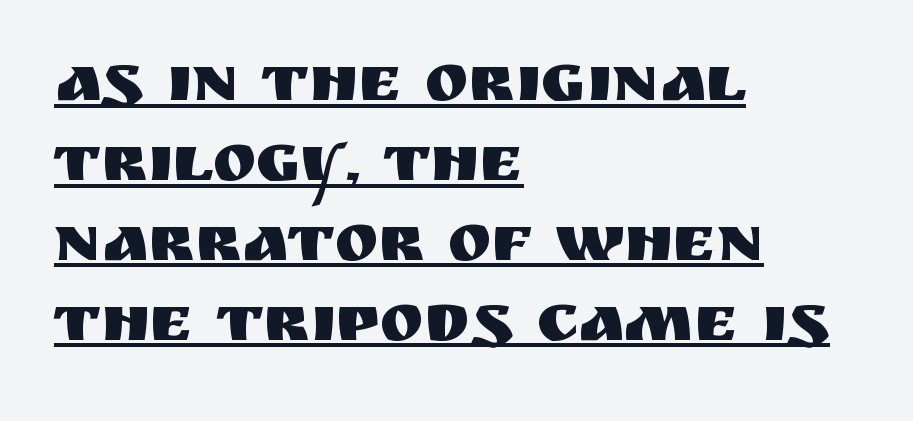
Q: Is the text italic (slanted)? A: No, it is upright.
Q: Is the typeface a serif or a sans-serif typeface? A: Sans-serif.
Q: Is the text underlined? A: Yes.
Q: How is the paragraph aligned? A: Left-aligned.
Q: Is the spacing between letters normal or unusually wide? A: Normal.
Q: Width (condensed, normal, or wide)? A: Normal.
Q: Stroke contrast? A: Medium.
Q: x-height? A: Large.
Q: Monospaced? A: No.
